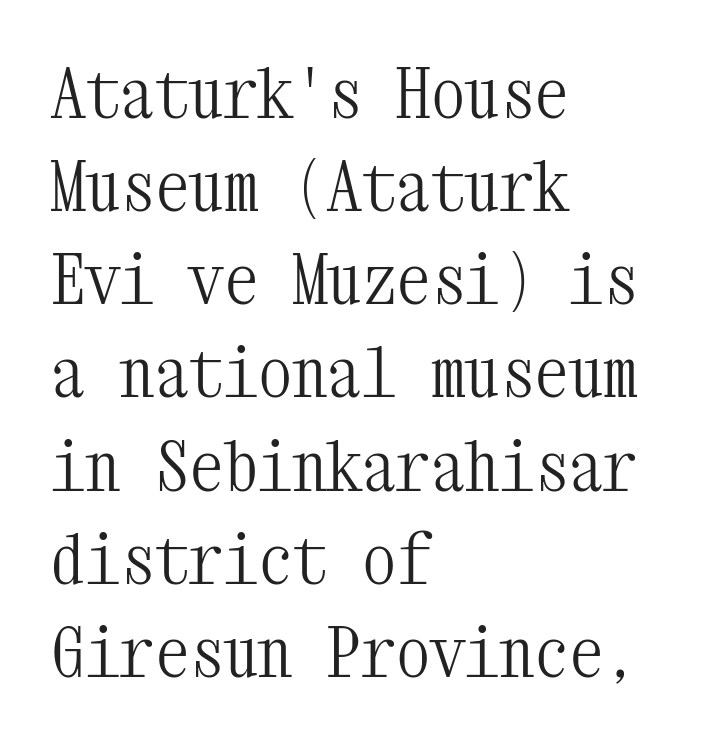
The image shows 69 px light, condensed serif type, upright, monospaced; set left-aligned, normal line spacing (1.35x), normal letter spacing, not underlined; medium stroke contrast and a medium x-height.
